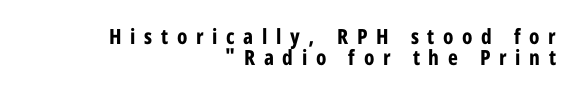
{"italic": "no", "bold": "yes", "underline": "no", "align": "right", "line_spacing": "tight", "line_spacing_ratio": 0.98, "letter_spacing": "wide", "letter_spacing_em": 0.41, "glyph_px": 21}
